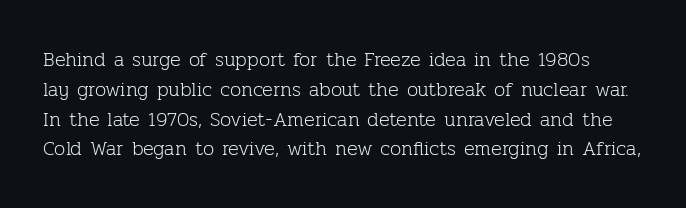
The cut favours lightness, reaching ordinary text weight at its darkest. Clear beneath every line of the passage. The type sits square on the baseline with zero lean. You could call the tracking neutral — neither tight nor loose.
